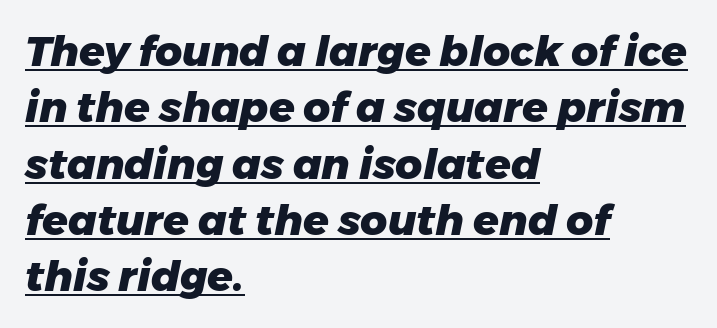
Q: Is the text bold? A: Yes.
Q: Is the text italic (slanted)? A: Yes, it leans right by about 11 degrees.
Q: Is the text underlined? A: Yes.
Q: How is the paragraph aligned? A: Left-aligned.
Q: Is the spacing between letters normal or unusually wide? A: Normal.
Q: Is the spacing between lines tight, normal or loose? A: Normal.
Q: Width (condensed, normal, or wide)? A: Normal.
Q: Stroke contrast? A: Low.
Q: x-height? A: Medium.
Q: Monospaced? A: No.
